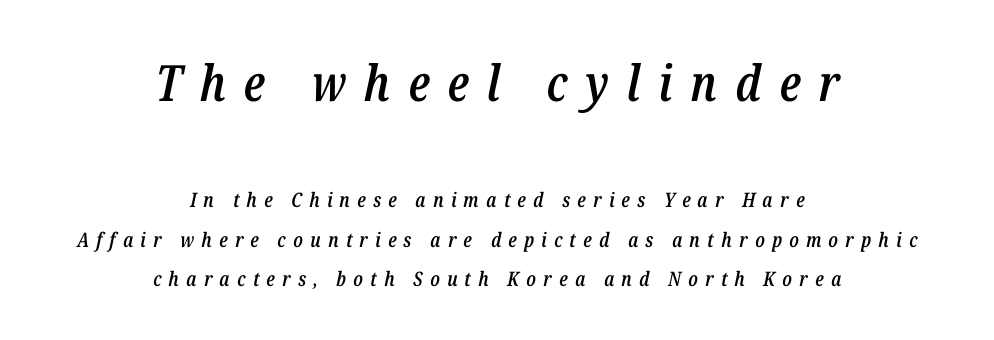
Q: Is the text bold? A: Semi-bold.
Q: Is the text italic (slanted)? A: Yes, it leans right by about 12 degrees.
Q: Is the text underlined? A: No.
Q: How is the paragraph aligned? A: Centered.
Q: Is the spacing between letters normal or unusually wide? A: Unusually wide.
Q: Is the spacing between lines tight, normal or loose? A: Loose.
Q: Which block of text is set in a larger size, the first (top) or the second (bottom)? A: The first (top) one.
Q: Width (condensed, normal, or wide)? A: Condensed.
Q: Stroke contrast? A: Low.
Q: x-height? A: Medium.
Q: Monospaced? A: No.
